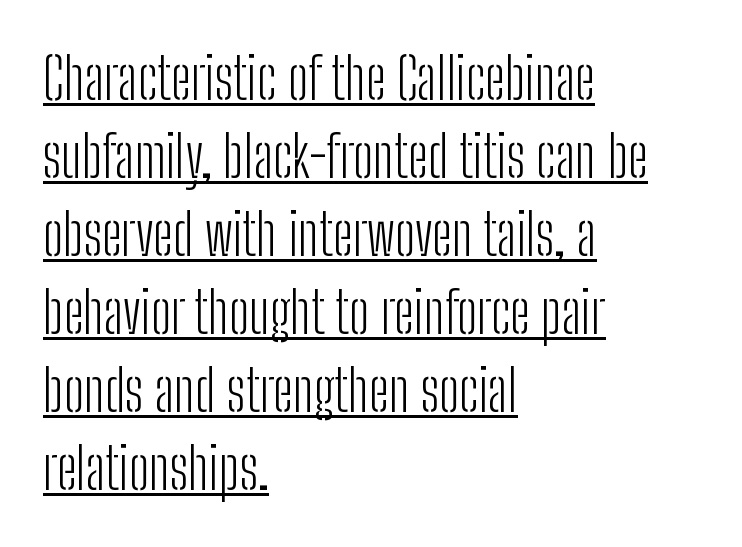
These lines were composed using upright roman letters. Vertically, the passage feels balanced, rows spaced as you'd expect. Caption: multi-line text, flush left, ragged right. This sample carries an underscore along the baseline area. Weight: regular or lighter. Between one letter and the next there's only the usual sliver of space.
